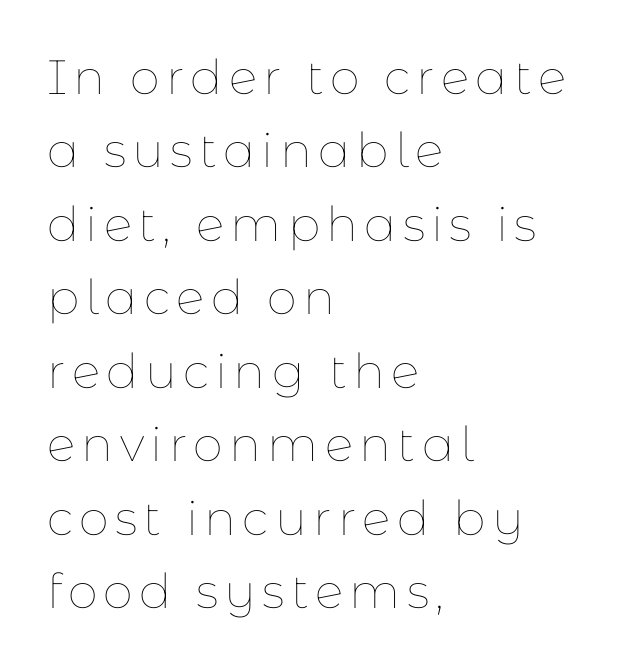
Q: Is the text bold? A: No.
Q: Is the text italic (slanted)? A: No, it is upright.
Q: Is the text underlined? A: No.
Q: How is the paragraph aligned? A: Left-aligned.
Q: Is the spacing between lines tight, normal or loose? A: Normal.
Q: Width (condensed, normal, or wide)? A: Normal.
Q: Stroke contrast? A: Low.
Q: x-height? A: Medium.
Q: Monospaced? A: No.
